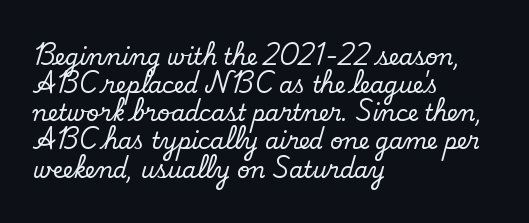
Decoration check: the copy has no underline. The gaps between neighbouring characters are ordinary and unremarkable. This sample is left-justified, so line endings fall wherever the words run out. The rows are spaced the way most documents space them.
